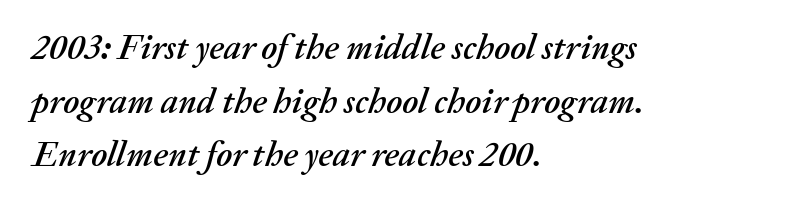
The image shows 35 px text type, italic (leaning right); set left-aligned, normal line spacing (1.53x), normal letter spacing, not underlined; medium stroke contrast and a medium x-height.
